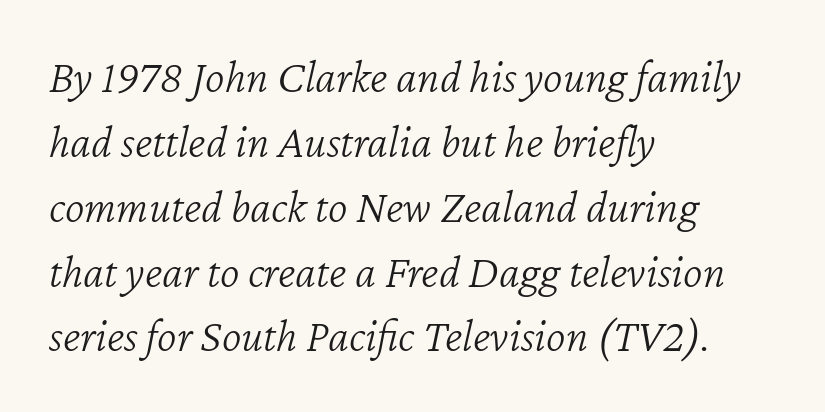
{"italic": "yes", "lean": "right", "slant_degrees": 12, "bold": "no", "weight": "light", "width": "normal", "stroke_contrast": "low", "x_height": "medium", "monospaced": "no", "underline": "no", "align": "left", "line_spacing": "normal", "line_spacing_ratio": 1.38, "letter_spacing": "normal", "letter_spacing_em": 0.0, "glyph_px": 47}
